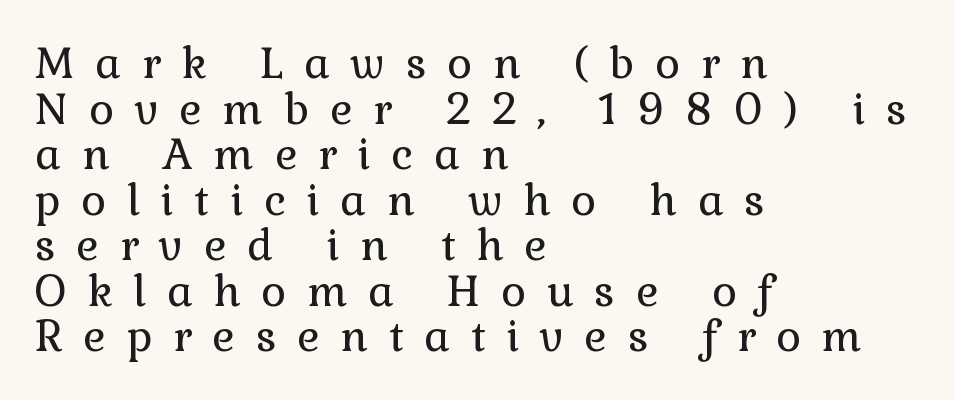
{"serif": "yes", "italic": "no", "bold": "no", "weight": "regular", "width": "normal", "x_height": "medium", "monospaced": "no", "underline": "no", "align": "left", "line_spacing": "tight", "line_spacing_ratio": 1.06, "letter_spacing": "wide", "letter_spacing_em": 0.48, "glyph_px": 43}
